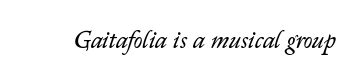
{"italic": "yes", "lean": "right", "slant_degrees": 14, "bold": "no", "underline": "no", "letter_spacing": "normal", "letter_spacing_em": 0.0, "glyph_px": 24}
